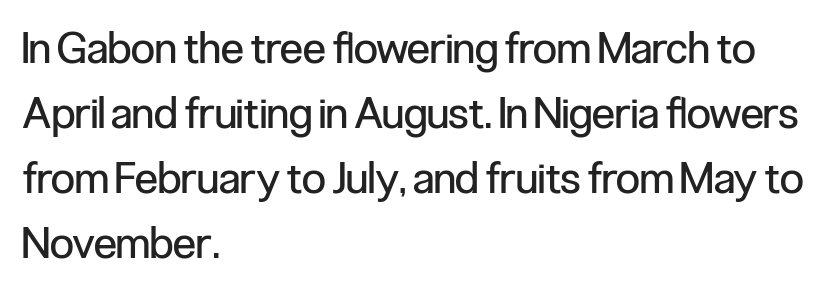
You could call the tracking neutral — neither tight nor loose. The foot of each line stays bare and open. Each line starts at the same left margin while the right side varies. Ink coverage per letter is moderate at most. Proportional: the letters do not fall into vertical columns.
